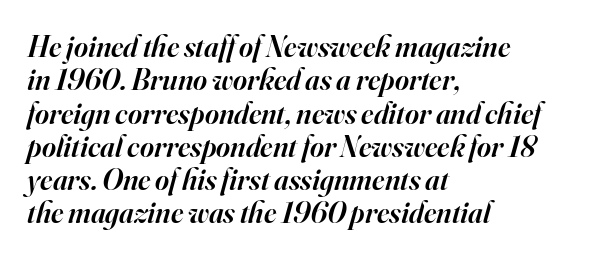
The image shows 30 px semibold serif type, italic (leaning right); set left-aligned, tight line spacing (1.11x), normal letter spacing, not underlined; high stroke contrast and a small x-height.
